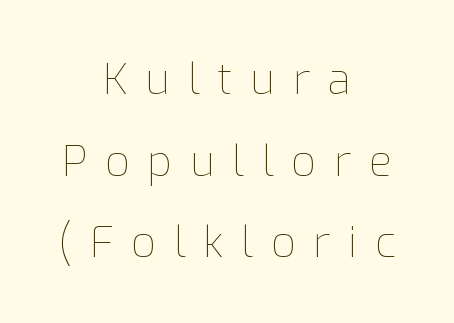
Vertical stems look standard width or narrower in stroke. Tracking value appears strongly positive — letters spread wide. The lettering stays uniformly vertical, giving the passage a roman look. The lines are quadded center. Decoration check: the copy has no underline.
